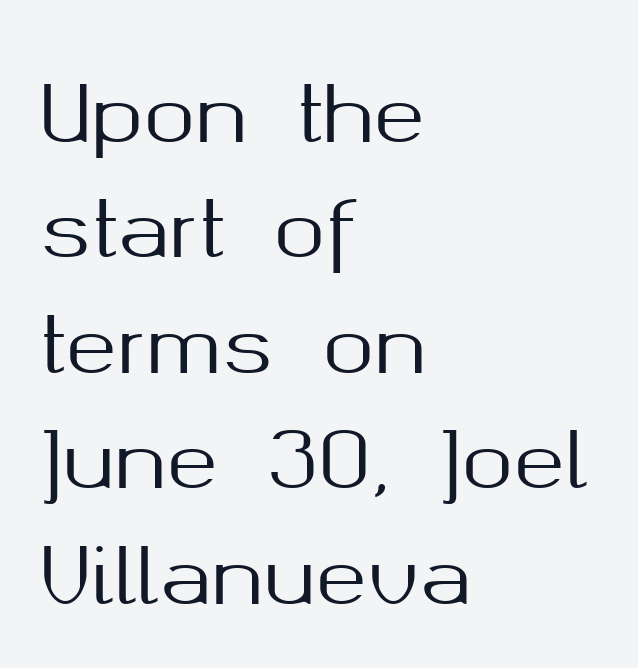
This rendering employs a face without finishing strokes, i.e., a sans-serif. Proportional: the letters do not fall into vertical columns. This sample is left-justified, so line endings fall wherever the words run out. Anything drawn beneath the words? Only blank space. How would I describe the line gaps? Plain and ordinary. Ordinary non-slanted type is in use.
